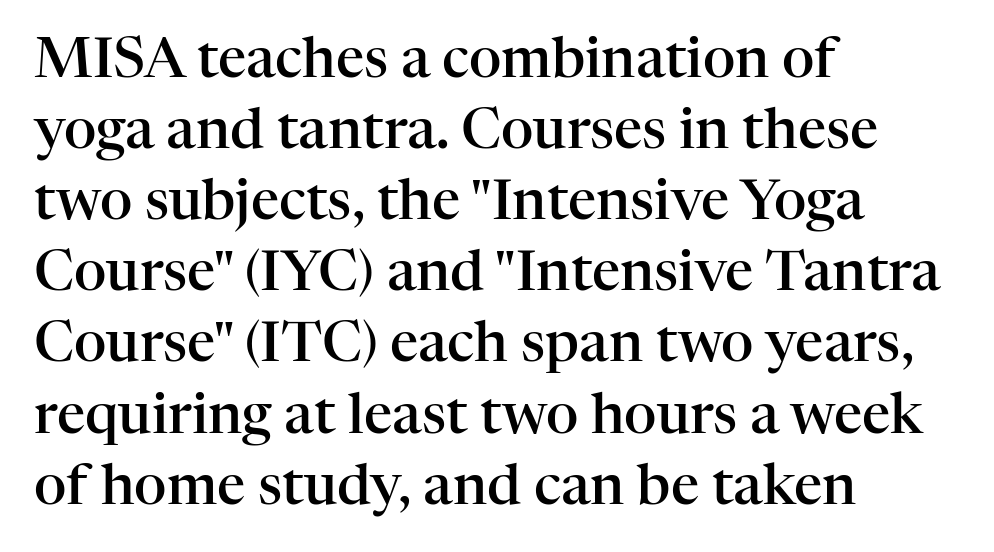
{"serif": "yes", "italic": "no", "bold": "semi", "weight": "semibold", "width": "normal", "stroke_contrast": "high", "x_height": "medium", "monospaced": "no", "underline": "no", "align": "left", "line_spacing": "normal", "line_spacing_ratio": 1.27, "letter_spacing": "normal", "letter_spacing_em": 0.0, "glyph_px": 56}
